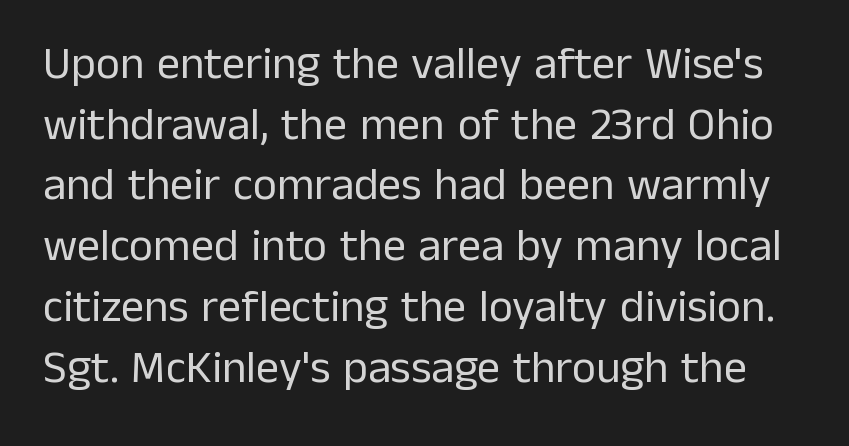
The image shows 46 px regular-weight sans-serif type, upright; set normal line spacing (1.32x), normal letter spacing, not underlined; low stroke contrast and a medium x-height.
